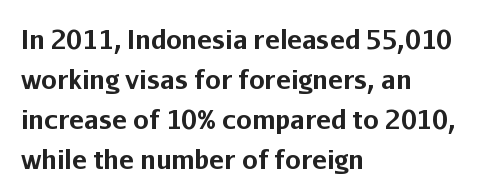
Tracking value appears to be zero — textbook default spacing. The text block is weighted toward the left margin, trailing off unevenly rightward. Posture: straight, roman, zero tilt. Regarding leading, the lines here are spaced in the standard way. Honestly, there is no underline to notice here at all. Thick stems and heavy bowls — unmistakably bold.
